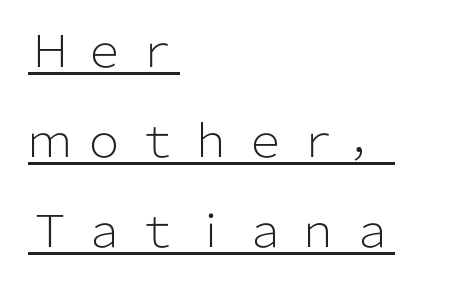
A typesetter would call this leading open, well beyond the default. The face used here is proportionally spaced, like ordinary book or web type. Line beginnings align vertically; line endings do not. The weight would be labelled regular, book, light, or lighter still.
